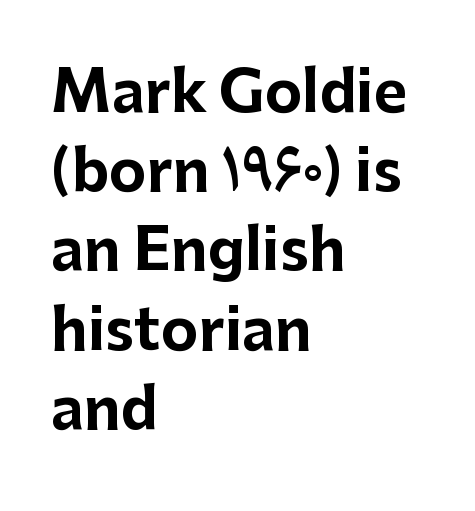
The image shows 57 px bold sans-serif type, upright; set left-aligned, normal line spacing (1.39x), normal letter spacing, not underlined; low stroke contrast and a medium x-height.
